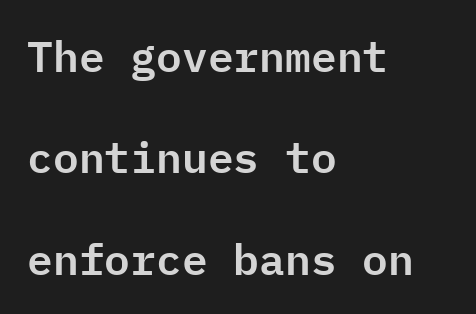
The image shows 43 px sans-serif type, upright, monospaced; set left-aligned, loose line spacing (2.36x), normal letter spacing, not underlined; low stroke contrast and a medium x-height.
